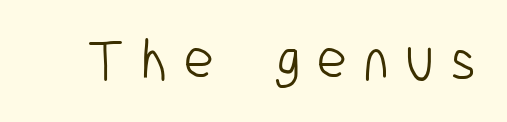
The image shows 59 px light, condensed sans-serif type, upright; set unusually wide letter spacing (+0.27 em), not underlined; low stroke contrast and a medium x-height.
